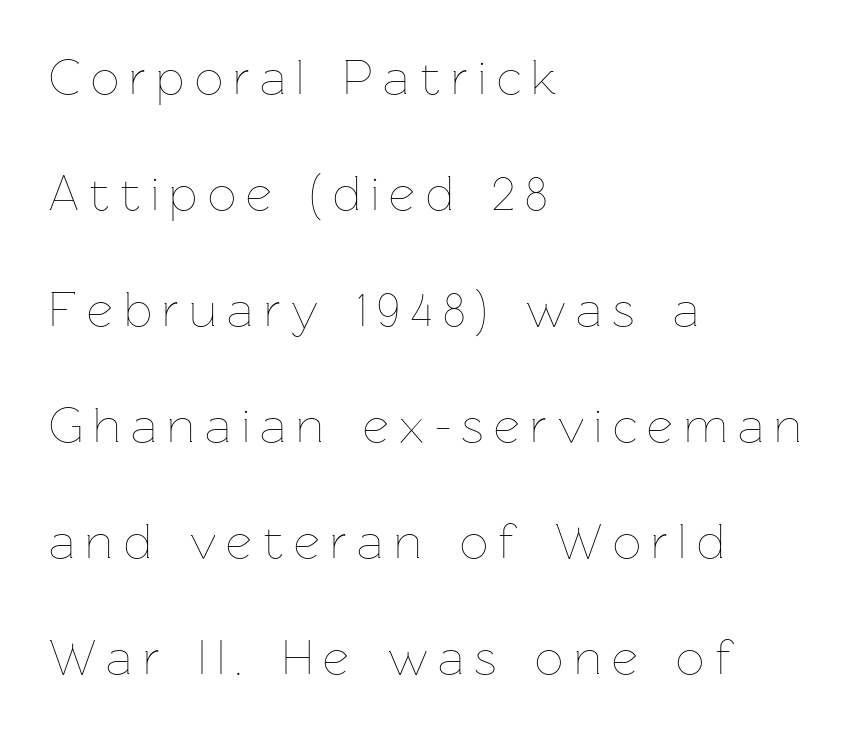
This rendering uses left alignment, leaving the right contour irregular. Leading: increased. A typesetter would call this proportional, since set widths differ per character. In terms of posture, this sample is upright. The specimen omits any rule beneath the text block's lines.
